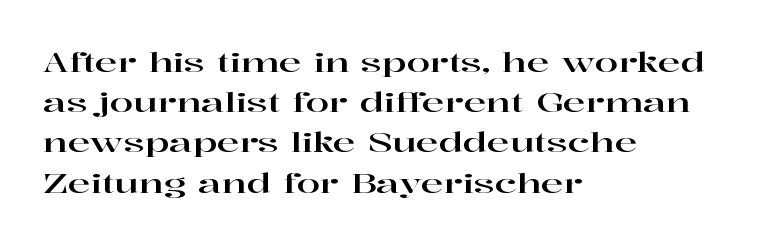
Summary of vertical rhythm: regular, with standard interline spacing. No italicization has been applied; the sample stays upright. One-word summary of the alignment: left. The line texture is even and compact thanks to regular tracking. The space directly below the letters is spotless.
